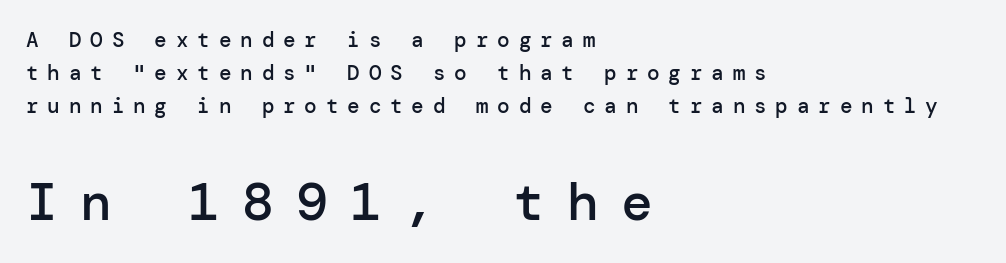
Q: Is the text bold? A: Semi-bold.
Q: Is the text italic (slanted)? A: No, it is upright.
Q: Is the typeface a serif or a sans-serif typeface? A: Sans-serif.
Q: Is the text underlined? A: No.
Q: How is the paragraph aligned? A: Left-aligned.
Q: Is the spacing between letters normal or unusually wide? A: Unusually wide.
Q: Is the spacing between lines tight, normal or loose? A: Normal.
Q: Which block of text is set in a larger size, the first (top) or the second (bottom)? A: The second (bottom) one.
Q: Width (condensed, normal, or wide)? A: Normal.
Q: Stroke contrast? A: Low.
Q: x-height? A: Medium.
